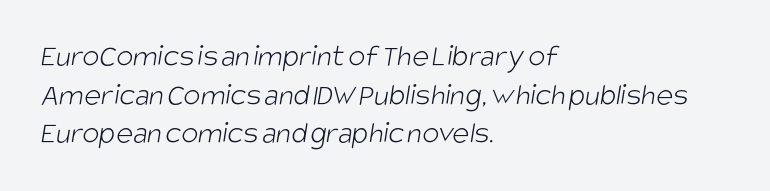
The image shows 32 px light, condensed sans-serif type; set left-aligned, line spacing 1.21x, normal letter spacing, not underlined; low stroke contrast and a large x-height.
